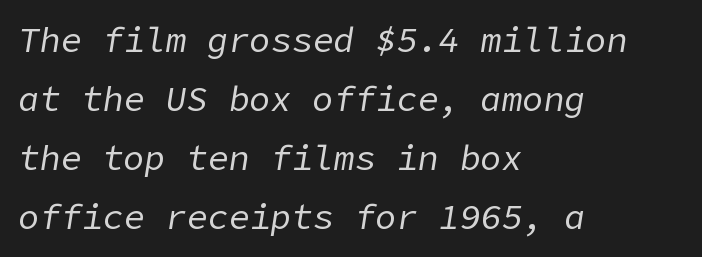
This is oblique type, the kind used for emphasis or titles. Plain, unruled lines of type. On a weight scale, this lands at 450 or below. Default kerning and tracking; the words read as compact shapes. The vertical gap from one line to the next is medium. Reading down the block, your eye returns to a fixed left position each line.
